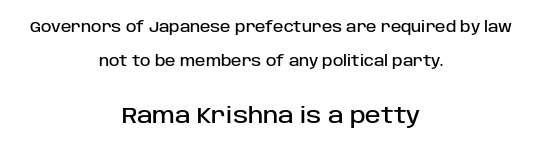
There is no visible air inserted between adjacent glyphs. The area under the type is left untouched. Compared with a flush-left layout, this one balances lines on the center instead. This sample uses an upright cut, with every glyph sitting square on the baseline.
